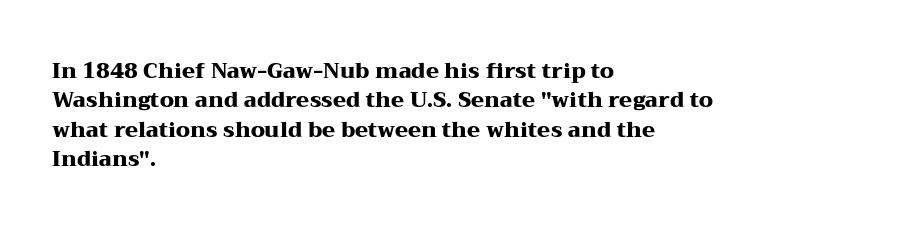
Posture: upright roman. Underlining? Definitely not there. Each line starts at the same left margin while the right side varies. Stroke thickness is high; the sample reads as a true bold. The block of text has a typical density, with ordinary space between rows.
